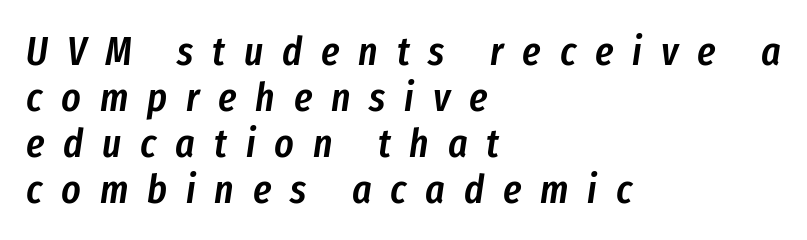
The image shows 41 px semibold, condensed type, italic (leaning right); set left-aligned, tight line spacing (1.12x), unusually wide letter spacing (+0.46 em), not underlined; low stroke contrast and a medium x-height.
